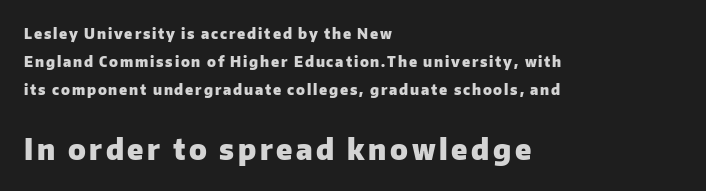
Each row of text sits above clean, open space. The letters stand upright; this is a roman face. The rendering anchors every line to the left-hand side. Is there much room between lines? Yes — plenty of vertical air separates them. A typesetter would call this proportional, since set widths differ per character.
